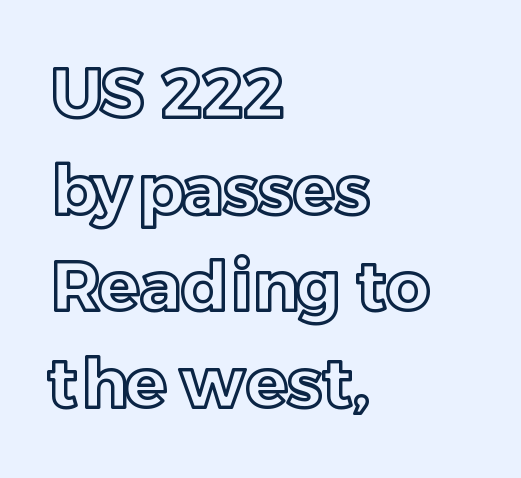
{"italic": "no", "width": "normal", "x_height": "medium", "monospaced": "no", "underline": "no", "align": "left", "line_spacing": "normal", "line_spacing_ratio": 1.4, "letter_spacing": "normal", "letter_spacing_em": 0.0, "glyph_px": 69}
